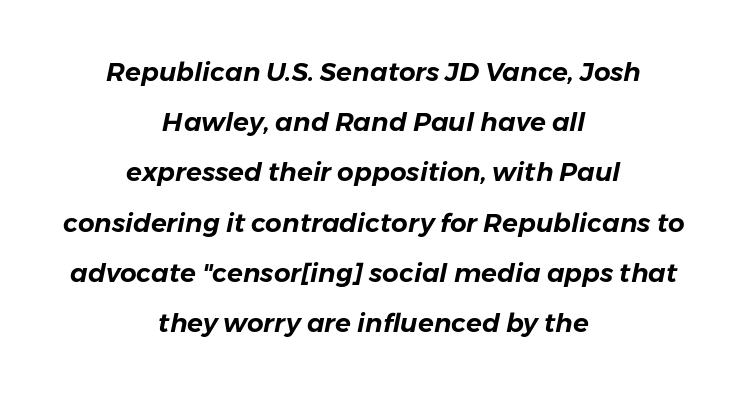
Q: Is the text italic (slanted)? A: Yes, it leans right by about 11 degrees.
Q: Is the text underlined? A: No.
Q: How is the paragraph aligned? A: Centered.
Q: Is the spacing between letters normal or unusually wide? A: Normal.
Q: Is the spacing between lines tight, normal or loose? A: Loose.
